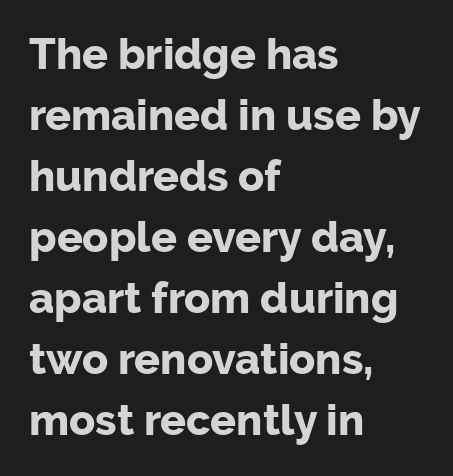
Looks like regular typesetting: each glyph gets only the width it needs. Summary of weight: heavy, a full bold. Each line starts at the same left margin while the right side varies. How would I describe the line gaps? Plain and ordinary.
